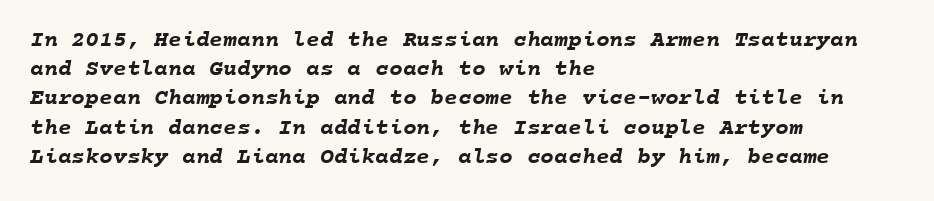
Q: Is the text bold? A: Yes.
Q: Is the text underlined? A: No.
Q: How is the paragraph aligned? A: Left-aligned.
Q: Is the spacing between letters normal or unusually wide? A: Normal.
Q: Is the spacing between lines tight, normal or loose? A: Normal.
